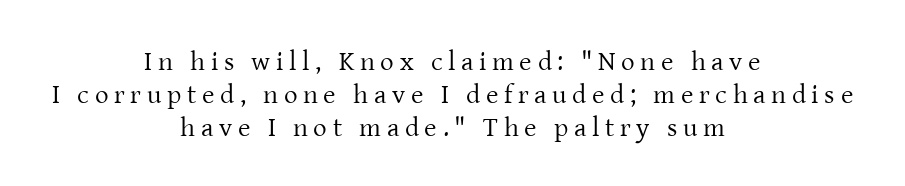
Has an underline been added? It has not. Line starts and ends both wander, symmetrically. A typesetter would mark this as roman, not italic. Letters have the restrained weight of plain body copy at most. In terms of letterspacing, this is a distinctly airy, spread setting.
